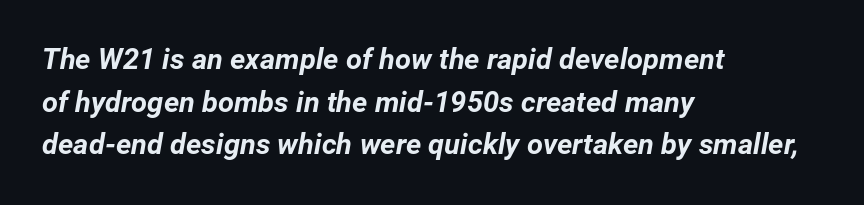
Q: Is the text bold? A: Yes.
Q: Is the text italic (slanted)? A: Yes, it leans right by about 12 degrees.
Q: Is the text underlined? A: No.
Q: How is the paragraph aligned? A: Left-aligned.
Q: Is the spacing between letters normal or unusually wide? A: Normal.
Q: Is the spacing between lines tight, normal or loose? A: Normal.
Q: Width (condensed, normal, or wide)? A: Normal.
Q: Stroke contrast? A: Low.
Q: x-height? A: Medium.
Q: Monospaced? A: No.
